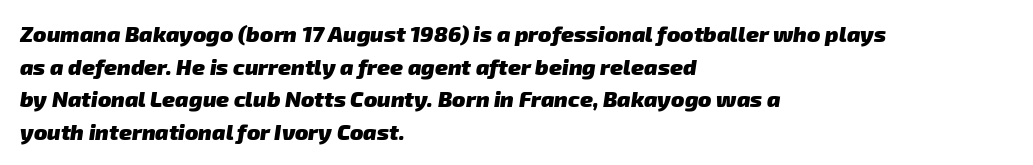
Q: Is the text bold? A: Yes.
Q: Is the text underlined? A: No.
Q: How is the paragraph aligned? A: Left-aligned.
Q: Is the spacing between letters normal or unusually wide? A: Normal.
Q: Is the spacing between lines tight, normal or loose? A: Normal.
